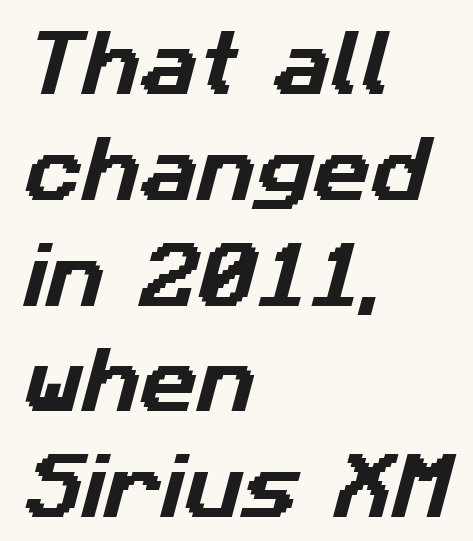
The image shows 71 px sans-serif type; set left-aligned, normal line spacing (1.49x), normal letter spacing, not underlined; low stroke contrast and a medium x-height.
